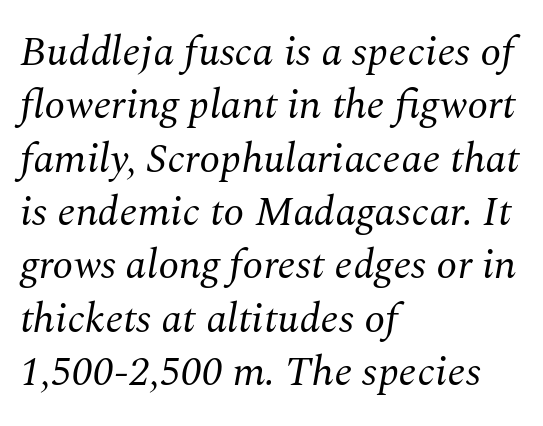
The image shows 42 px regular-weight serif type, italic (leaning right); set left-aligned, normal line spacing (1.27x), normal letter spacing, not underlined; medium stroke contrast and a medium x-height.
